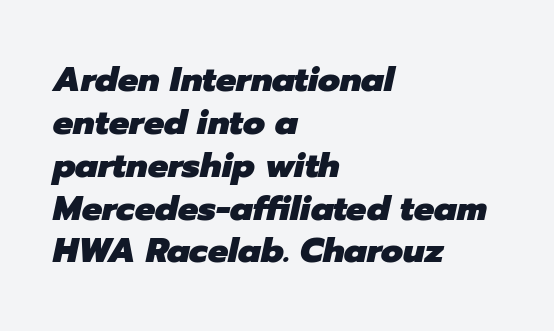
The image shows 34 px heavy type, italic (leaning right); set left-aligned, normal line spacing (1.26x), normal letter spacing, not underlined; low stroke contrast and a medium x-height.
